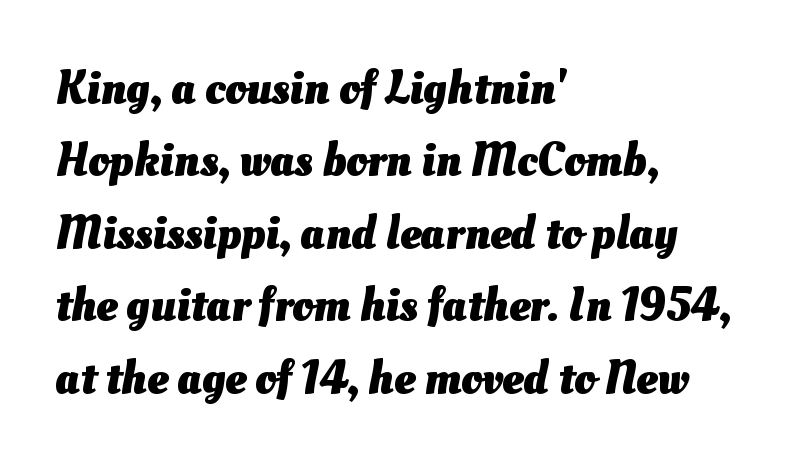
Q: Is the text bold? A: Yes.
Q: Is the text underlined? A: No.
Q: How is the paragraph aligned? A: Left-aligned.
Q: Is the spacing between letters normal or unusually wide? A: Normal.
Q: Is the spacing between lines tight, normal or loose? A: Normal.
Q: Width (condensed, normal, or wide)? A: Normal.
Q: Stroke contrast? A: Medium.
Q: x-height? A: Small.
Q: Monospaced? A: No.
